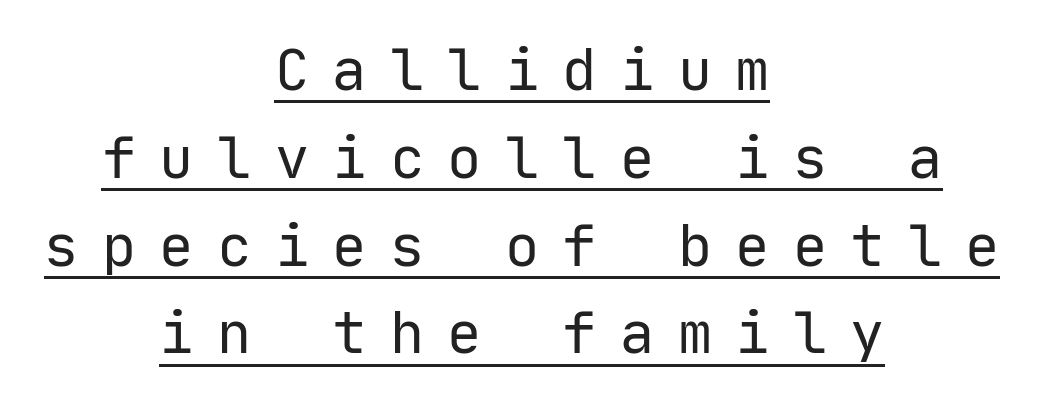
Visually the block forms a symmetrical silhouette, jagged on both flanks. This is underlined copy, the kind a proofreader might mark for attention. Regarding serifs, this sample does without them. Leading: standard. The letters are spread apart with noticeably loose tracking. The passage shown is typed in a monospace face where columns stay perfectly aligned.
